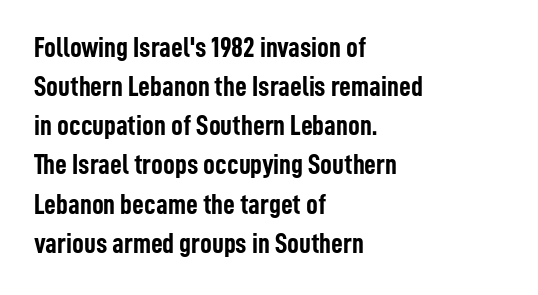
Q: Is the text bold? A: Yes.
Q: Is the text italic (slanted)? A: No, it is upright.
Q: Is the typeface a serif or a sans-serif typeface? A: Sans-serif.
Q: Is the text underlined? A: No.
Q: How is the paragraph aligned? A: Left-aligned.
Q: Is the spacing between letters normal or unusually wide? A: Normal.
Q: Is the spacing between lines tight, normal or loose? A: Normal.
Q: Width (condensed, normal, or wide)? A: Condensed.
Q: Stroke contrast? A: Low.
Q: x-height? A: Medium.
Q: Monospaced? A: No.
